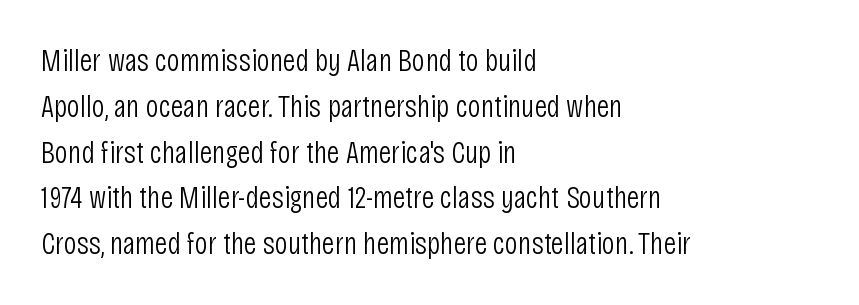
Q: Is the text bold? A: No.
Q: Is the text italic (slanted)? A: No, it is upright.
Q: Is the typeface a serif or a sans-serif typeface? A: Sans-serif.
Q: Is the text underlined? A: No.
Q: How is the paragraph aligned? A: Left-aligned.
Q: Is the spacing between letters normal or unusually wide? A: Normal.
Q: Is the spacing between lines tight, normal or loose? A: Normal.
Q: Width (condensed, normal, or wide)? A: Condensed.
Q: Stroke contrast? A: Low.
Q: x-height? A: Large.
Q: Monospaced? A: No.
